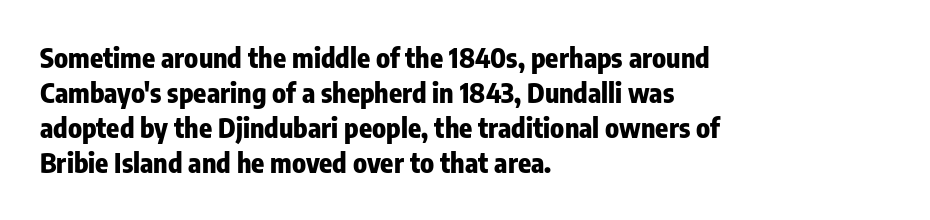
Is there much room between lines? A standard amount, neither cramped nor airy. Emphasis by weight is at full strength: bold. Each word holds together tightly as a unit, with standard inter-letter gaps. Rule under the text: the space is simply empty. Style check: upright. Does the copy run flush right? No — it runs flush left.
